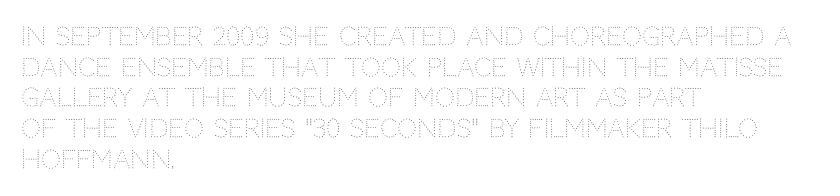
The letters look calm and open, with moderate or lighter stems. Descenders are the only things crossing below the line. Left-aligned paragraph, ragged on the right. Short note: letters normally spaced.
